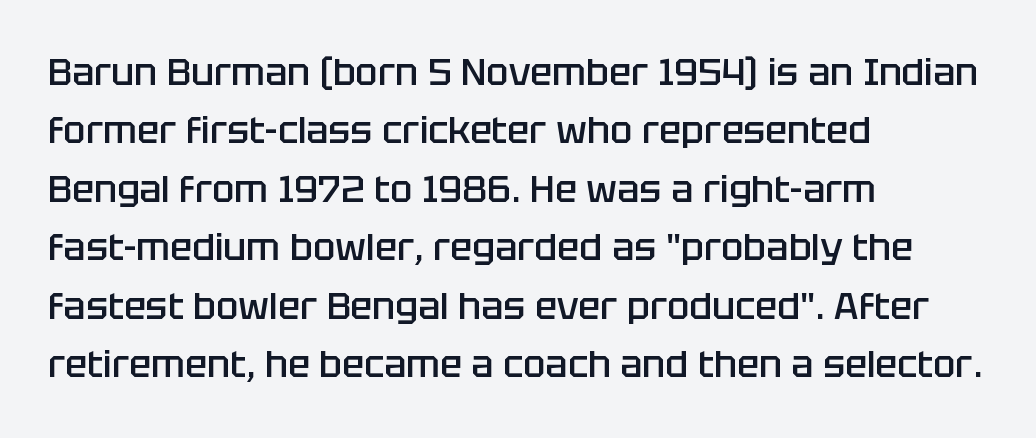
Q: Is the text bold? A: Semi-bold.
Q: Is the text italic (slanted)? A: No, it is upright.
Q: Is the typeface a serif or a sans-serif typeface? A: Sans-serif.
Q: Is the text underlined? A: No.
Q: How is the paragraph aligned? A: Left-aligned.
Q: Is the spacing between letters normal or unusually wide? A: Normal.
Q: Is the spacing between lines tight, normal or loose? A: Normal.
Q: Width (condensed, normal, or wide)? A: Normal.
Q: Stroke contrast? A: Low.
Q: x-height? A: Large.
Q: Monospaced? A: No.
